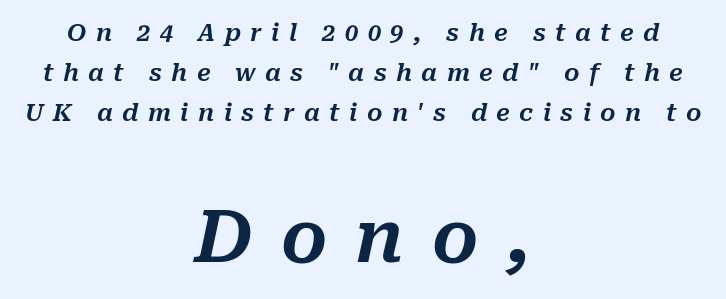
{"italic": "yes", "lean": "right", "slant_degrees": 10, "width": "normal", "stroke_contrast": "medium", "x_height": "medium", "monospaced": "no", "underline": "no", "align": "center", "line_spacing": "normal", "line_spacing_ratio": 1.66, "letter_spacing": "wide", "letter_spacing_em": 0.39, "larger_block": "second", "size_ratio": 3.0, "glyph_px": 72}
